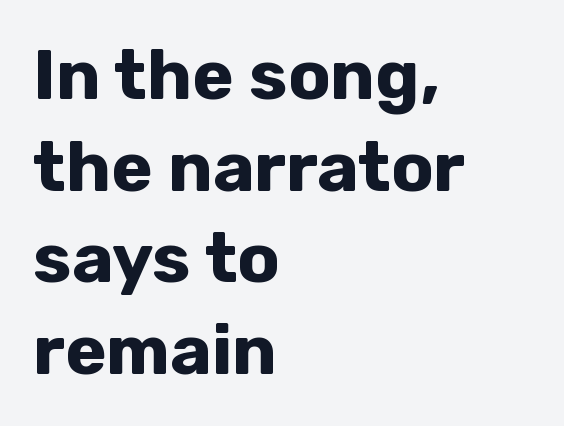
The image shows 70 px bold sans-serif type, upright; set left-aligned, normal line spacing (1.31x), normal letter spacing, not underlined; low stroke contrast and a medium x-height.
